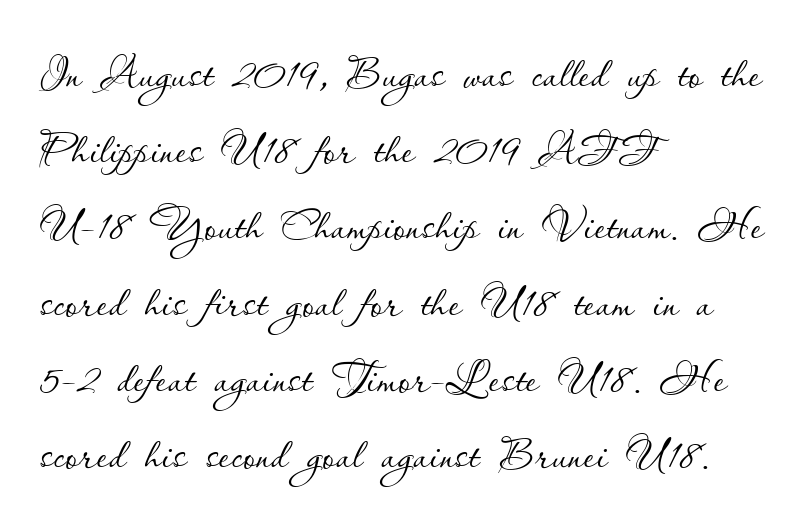
These lines are rendered in a variable-pitch font. Spacing between characters is what you'd get straight out of the box. The lines sit at an ordinary, default distance from one another. One-word summary of the alignment: left. Words float on clear page, feet unadorned.
